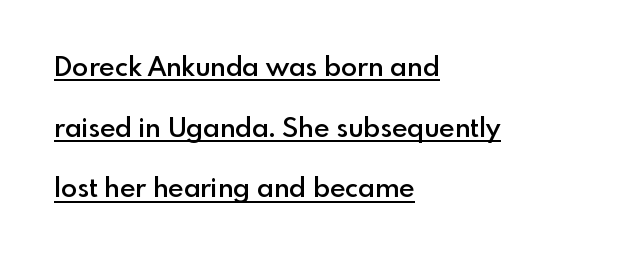
The image shows 27 px text type, upright; set left-aligned, loose line spacing (2.25x), normal letter spacing, underlined.
